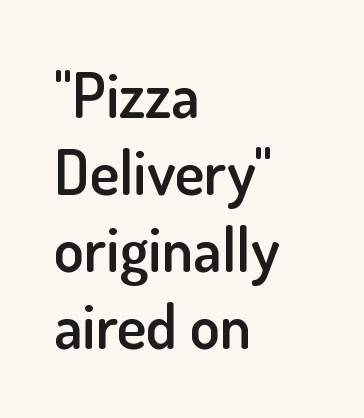
{"serif": "no", "italic": "no", "bold": "semi", "weight": "semibold", "width": "normal", "stroke_contrast": "low", "x_height": "small", "monospaced": "no", "underline": "no", "align": "left", "line_spacing_ratio": 1.24, "letter_spacing": "normal", "letter_spacing_em": 0.0, "glyph_px": 62}
